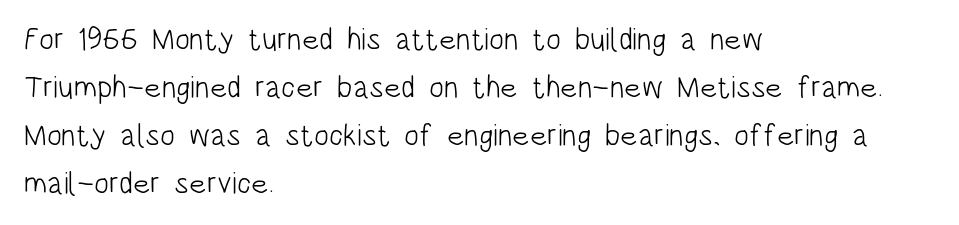
Q: Is the text bold? A: No.
Q: Is the text italic (slanted)? A: No, it is upright.
Q: Is the typeface a serif or a sans-serif typeface? A: Sans-serif.
Q: Is the text underlined? A: No.
Q: How is the paragraph aligned? A: Left-aligned.
Q: Is the spacing between letters normal or unusually wide? A: Normal.
Q: Is the spacing between lines tight, normal or loose? A: Normal.
Q: Width (condensed, normal, or wide)? A: Condensed.
Q: Stroke contrast? A: Low.
Q: x-height? A: Large.
Q: Monospaced? A: No.
